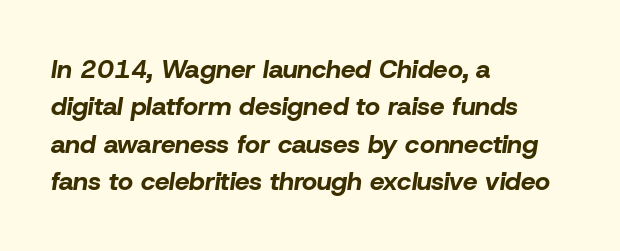
{"italic": "yes", "lean": "right", "slant_degrees": 8, "bold": "yes", "underline": "no", "align": "left", "line_spacing": "normal", "line_spacing_ratio": 1.44, "letter_spacing": "normal", "letter_spacing_em": 0.0, "glyph_px": 26}
